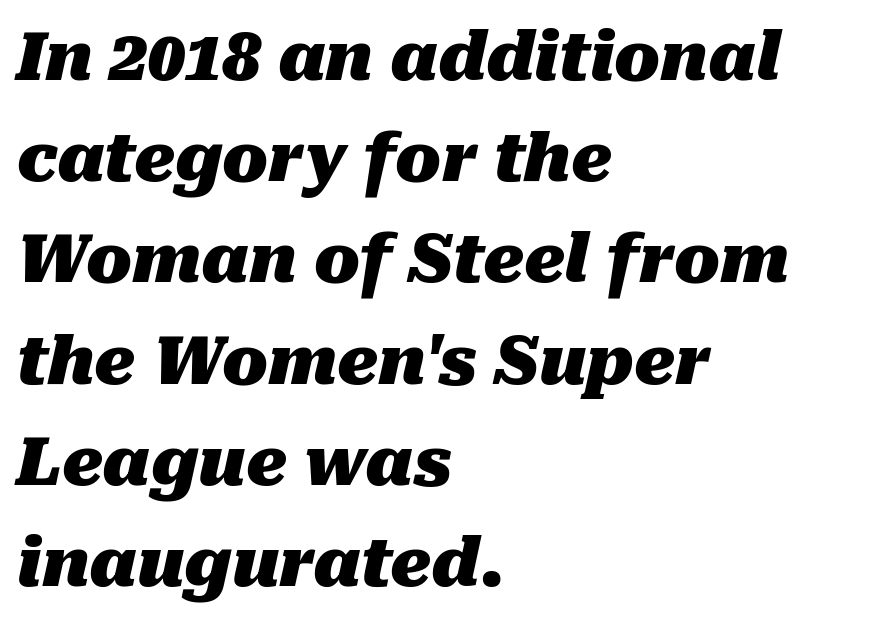
{"italic": "yes", "lean": "right", "slant_degrees": 10, "bold": "yes", "weight": "heavy", "width": "normal", "stroke_contrast": "medium", "x_height": "medium", "monospaced": "no", "underline": "no", "align": "left", "line_spacing": "normal", "line_spacing_ratio": 1.51, "letter_spacing": "normal", "letter_spacing_em": 0.0, "glyph_px": 67}
